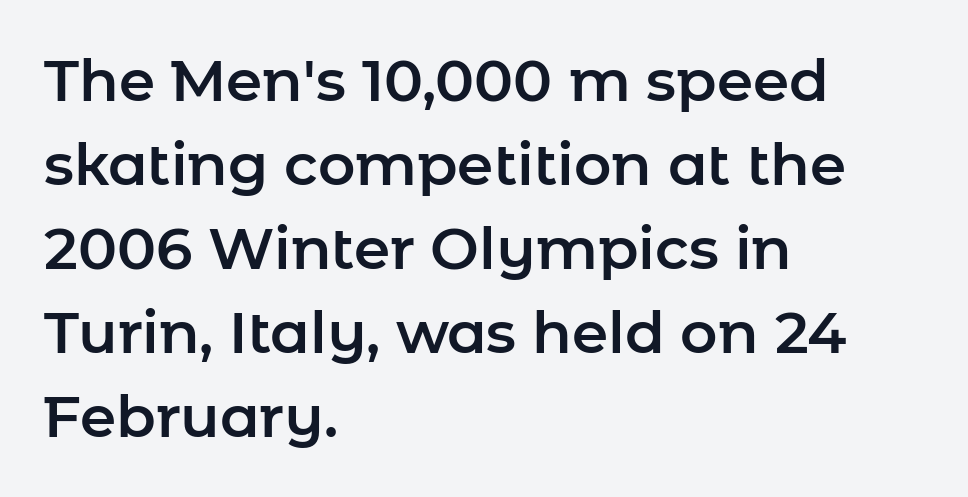
Words float on clear page, feet unadorned. Nothing sits at the stroke ends, so this counts as sans-serif. The letterforms sit shoulder to shoulder at normal distance. Quick note: not italic, upright. Think of a printed novel: that variable character pitch is what you see here. This block has exactly the height ordinary leading produces.
